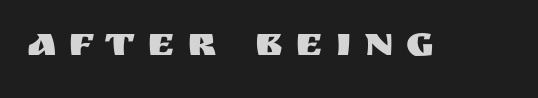
{"serif": "no", "italic": "no", "width": "normal", "stroke_contrast": "medium", "x_height": "large", "monospaced": "no", "underline": "no", "letter_spacing": "wide", "letter_spacing_em": 0.28, "glyph_px": 42}
